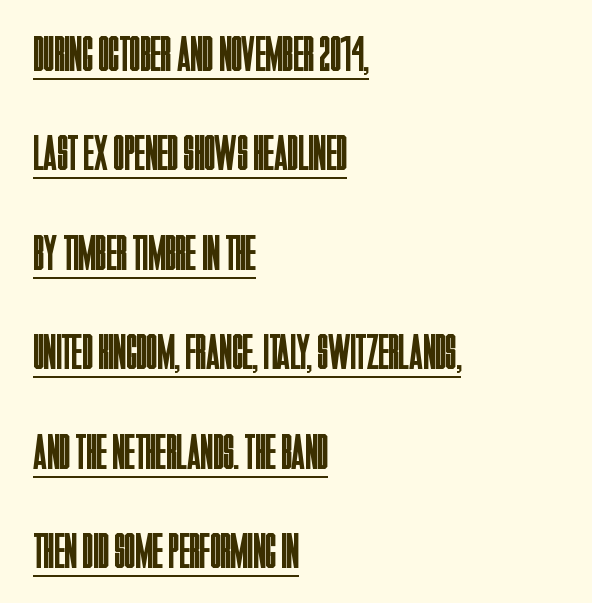
{"serif": "no", "italic": "no", "bold": "no", "weight": "regular", "width": "condensed", "stroke_contrast": "low", "x_height": "large", "monospaced": "no", "underline": "yes", "align": "left", "line_spacing": "loose", "line_spacing_ratio": 1.99, "letter_spacing": "normal", "letter_spacing_em": 0.0, "glyph_px": 50}
